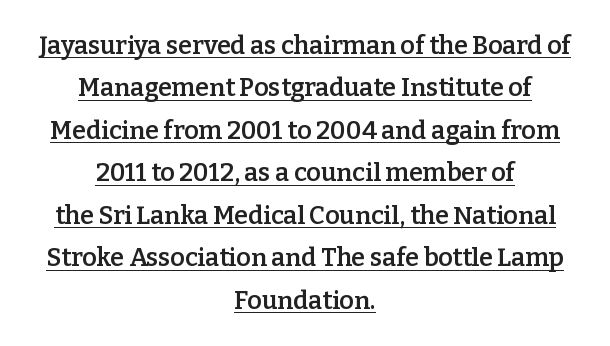
The letterforms sit shoulder to shoulder at normal distance. Typeset on center — no edge is straight. Posture: upright roman. Is there much room between lines? A standard amount, neither cramped nor airy. Typesetter's note: demi weight, one step under bold. The rendering uses the underline text-decoration.
